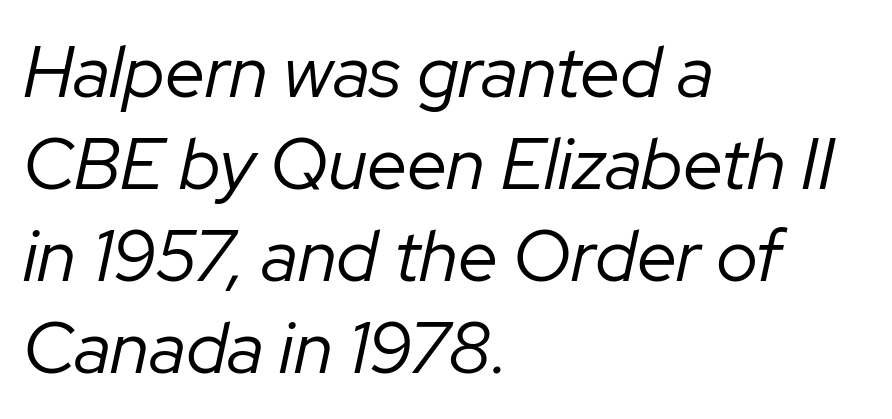
The image shows 72 px regular-weight type, italic (leaning right); set left-aligned, normal line spacing (1.28x), normal letter spacing, not underlined; low stroke contrast and a medium x-height.
